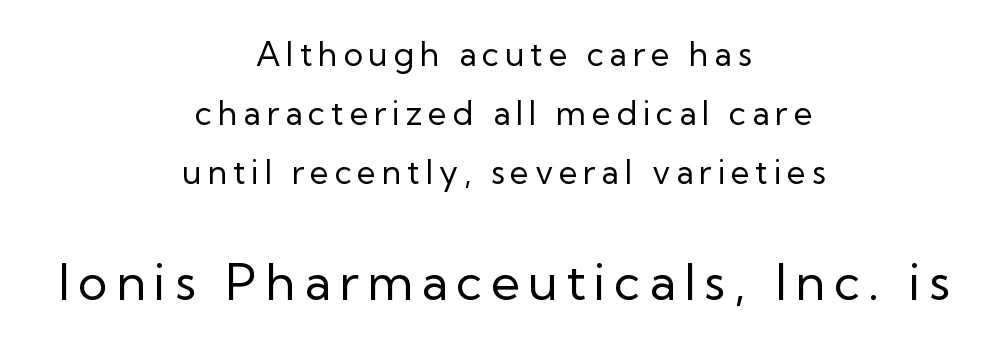
The image shows 50 px regular-weight sans-serif type, upright; set centered, line spacing 1.79x, not underlined; the second (bottom) block is 1.52x larger; low stroke contrast and a medium x-height.
